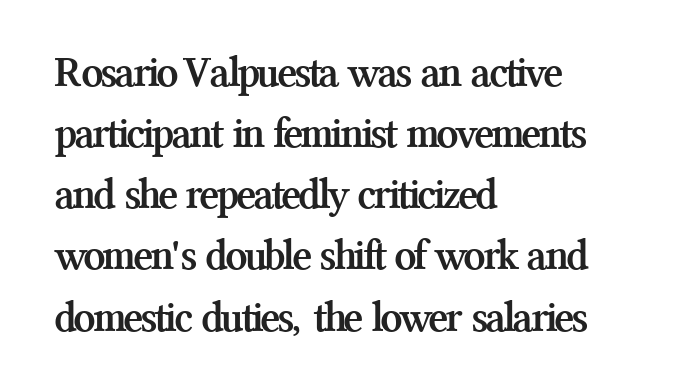
{"serif": "yes", "italic": "no", "bold": "yes", "weight": "semibold", "width": "normal", "stroke_contrast": "medium", "x_height": "medium", "monospaced": "no", "underline": "no", "align": "left", "line_spacing": "normal", "line_spacing_ratio": 1.39, "letter_spacing": "normal", "letter_spacing_em": 0.0, "glyph_px": 44}
